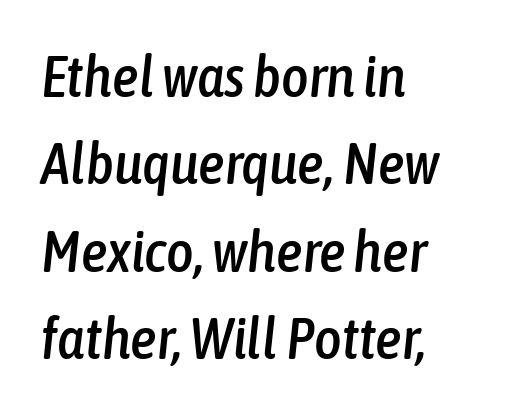
{"italic": "yes", "lean": "right", "slant_degrees": 6, "width": "condensed", "stroke_contrast": "low", "x_height": "medium", "monospaced": "no", "underline": "no", "align": "left", "line_spacing": "normal", "line_spacing_ratio": 1.48, "letter_spacing": "normal", "letter_spacing_em": 0.0, "glyph_px": 59}
